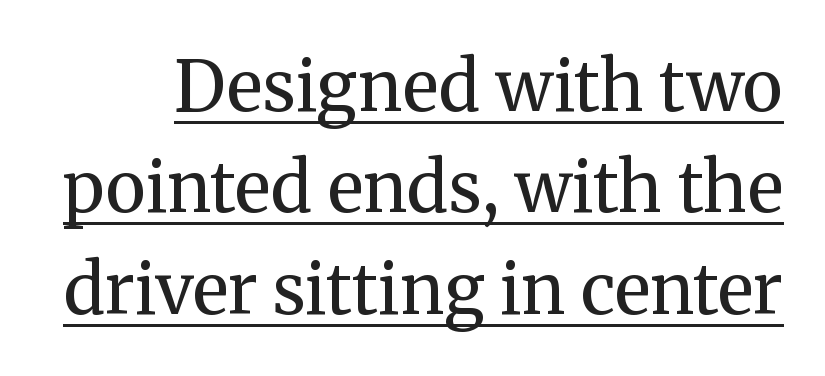
Q: Is the text bold? A: No.
Q: Is the text italic (slanted)? A: No, it is upright.
Q: Is the typeface a serif or a sans-serif typeface? A: Serif.
Q: Is the text underlined? A: Yes.
Q: Is the spacing between letters normal or unusually wide? A: Normal.
Q: Is the spacing between lines tight, normal or loose? A: Normal.
Q: Width (condensed, normal, or wide)? A: Normal.
Q: Stroke contrast? A: Medium.
Q: x-height? A: Medium.
Q: Monospaced? A: No.
